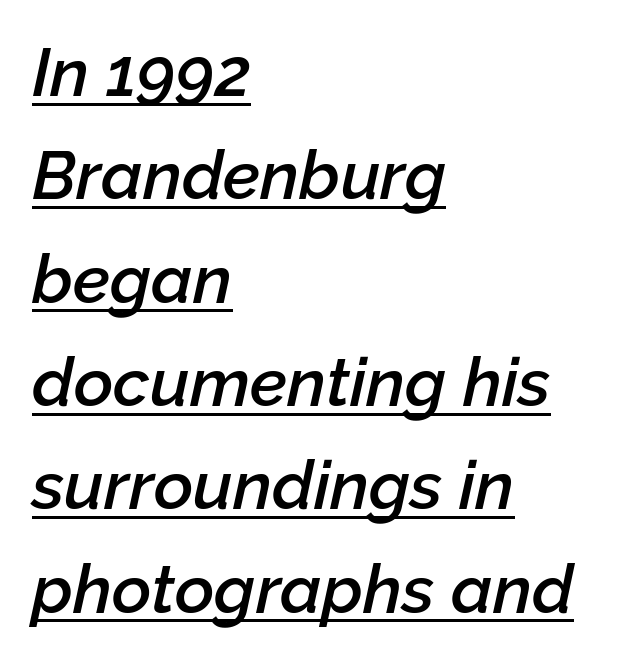
Q: Is the text bold? A: Semi-bold.
Q: Is the text italic (slanted)? A: Yes, it leans right by about 12 degrees.
Q: Is the text underlined? A: Yes.
Q: How is the paragraph aligned? A: Left-aligned.
Q: Is the spacing between letters normal or unusually wide? A: Normal.
Q: Is the spacing between lines tight, normal or loose? A: Normal.
Q: Width (condensed, normal, or wide)? A: Normal.
Q: Stroke contrast? A: Low.
Q: x-height? A: Medium.
Q: Monospaced? A: No.
